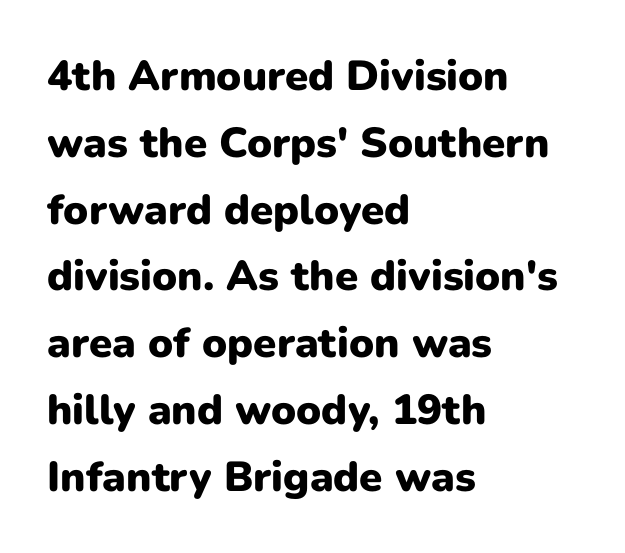
{"serif": "no", "italic": "no", "bold": "yes", "weight": "heavy", "width": "normal", "stroke_contrast": "low", "x_height": "medium", "monospaced": "no", "underline": "no", "align": "left", "line_spacing": "normal", "line_spacing_ratio": 1.59, "letter_spacing": "normal", "letter_spacing_em": 0.0, "glyph_px": 42}
